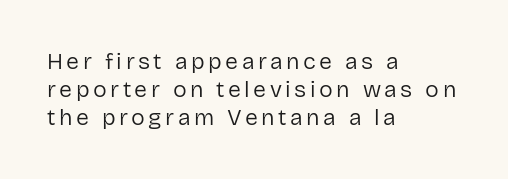
Only glyphs here, with clear space below each row. One-word summary of the alignment: left. The lettering stays uniformly vertical, giving the passage a roman look. Each stroke keeps to a modest, everyday thickness or less.
